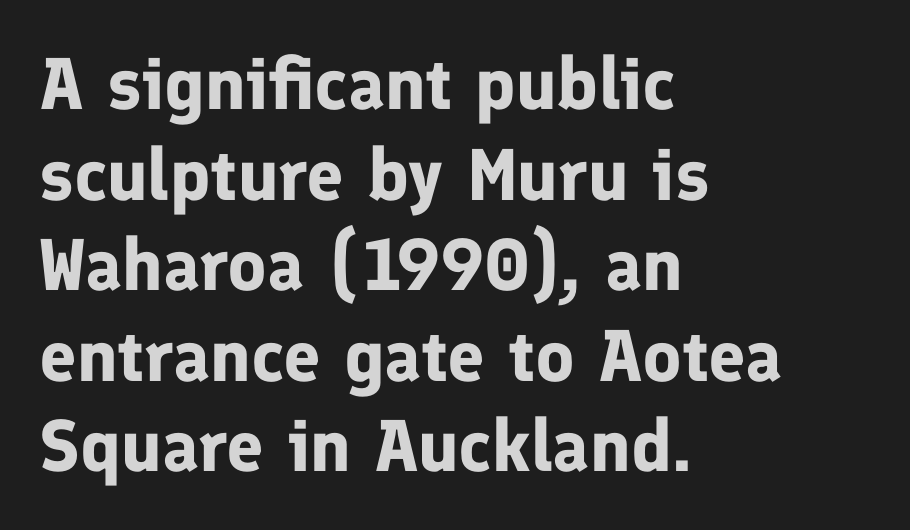
A roman cut, with each character standing at attention. This sample uses a sans-serif face. Letter spacing: default. The lines are quadded left.
